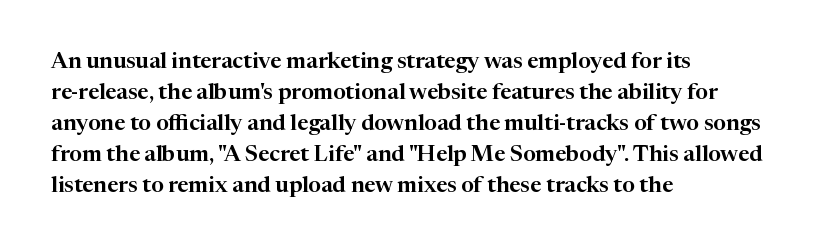
The image shows 22 px text type, upright; set left-aligned, normal line spacing (1.41x), normal letter spacing, not underlined.
